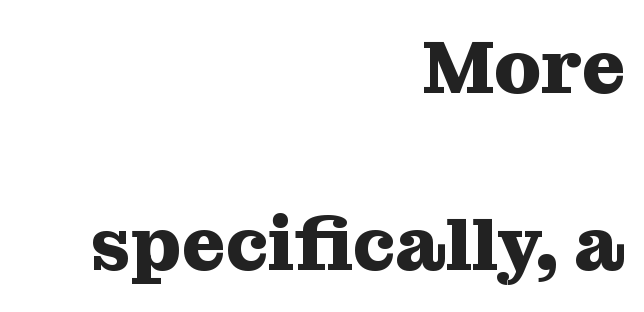
{"serif": "yes", "italic": "no", "bold": "yes", "weight": "heavy", "width": "normal", "stroke_contrast": "medium", "x_height": "medium", "monospaced": "no", "underline": "no", "align": "right", "line_spacing": "loose", "line_spacing_ratio": 2.36, "letter_spacing": "normal", "letter_spacing_em": 0.0, "glyph_px": 75}
